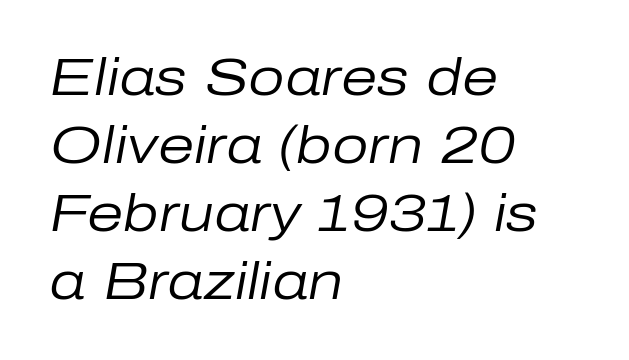
{"italic": "yes", "lean": "right", "slant_degrees": 10, "bold": "no", "weight": "regular", "width": "normal", "stroke_contrast": "low", "x_height": "medium", "monospaced": "no", "underline": "no", "align": "left", "line_spacing": "normal", "line_spacing_ratio": 1.31, "letter_spacing": "normal", "letter_spacing_em": 0.0, "glyph_px": 52}
